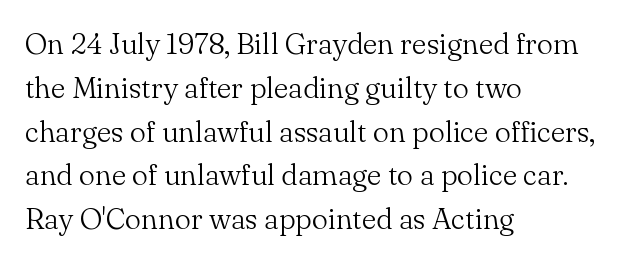
{"serif": "yes", "italic": "no", "bold": "no", "weight": "light", "width": "normal", "stroke_contrast": "medium", "x_height": "small", "monospaced": "no", "underline": "no", "align": "left", "line_spacing": "normal", "line_spacing_ratio": 1.51, "letter_spacing": "normal", "letter_spacing_em": 0.0, "glyph_px": 29}
